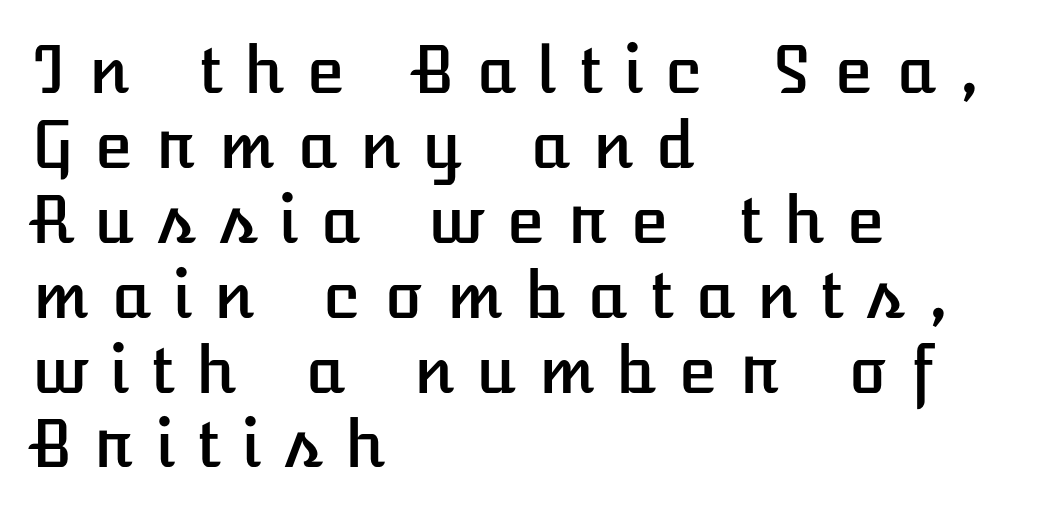
The image shows 64 px text type, upright; set left-aligned, line spacing 1.17x, unusually wide letter spacing (+0.3 em), not underlined; low stroke contrast and a medium x-height.
